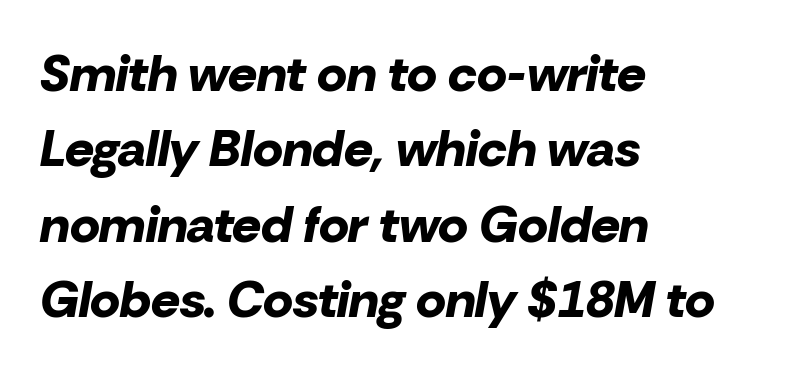
{"italic": "yes", "lean": "right", "slant_degrees": 10, "bold": "yes", "weight": "bold", "width": "normal", "stroke_contrast": "low", "x_height": "medium", "monospaced": "no", "underline": "no", "align": "left", "line_spacing": "normal", "line_spacing_ratio": 1.48, "letter_spacing": "normal", "letter_spacing_em": 0.0, "glyph_px": 51}
